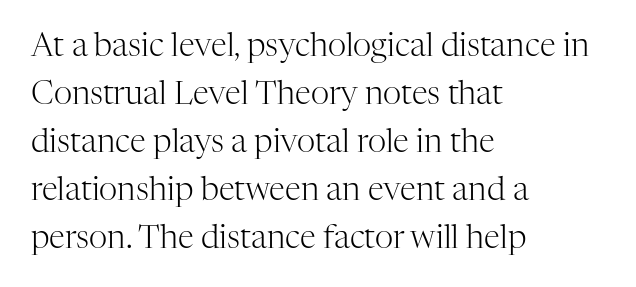
{"serif": "yes", "italic": "no", "bold": "no", "weight": "light", "width": "normal", "stroke_contrast": "high", "x_height": "medium", "monospaced": "no", "underline": "no", "align": "left", "line_spacing": "normal", "line_spacing_ratio": 1.5, "letter_spacing": "normal", "letter_spacing_em": 0.0, "glyph_px": 32}
